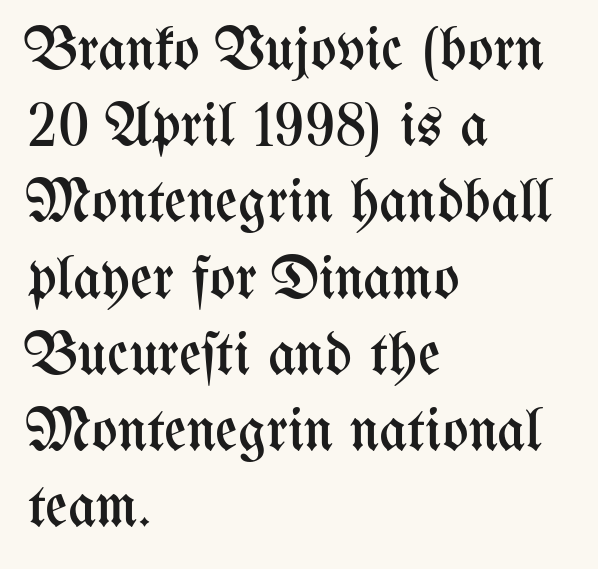
Q: Is the text bold? A: No.
Q: Is the text italic (slanted)? A: No, it is upright.
Q: Is the text underlined? A: No.
Q: How is the paragraph aligned? A: Left-aligned.
Q: Is the spacing between letters normal or unusually wide? A: Normal.
Q: Is the spacing between lines tight, normal or loose? A: Normal.
Q: Width (condensed, normal, or wide)? A: Condensed.
Q: Stroke contrast? A: Medium.
Q: x-height? A: Medium.
Q: Monospaced? A: No.
